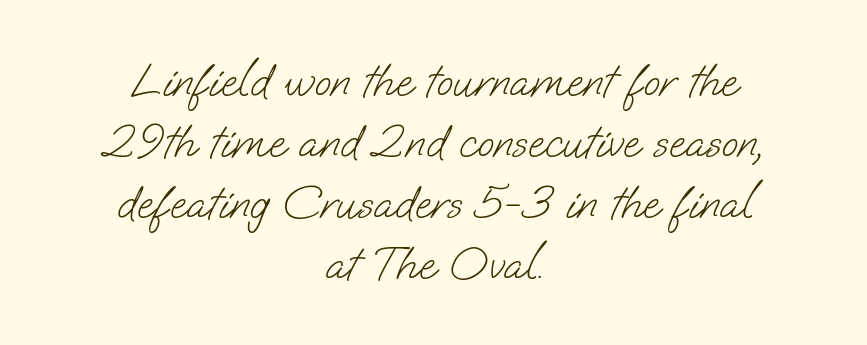
The rendering keeps characters at their native spacing. Underline: absent. Regular leading. In terms of letterform style, serifs are entirely absent.
